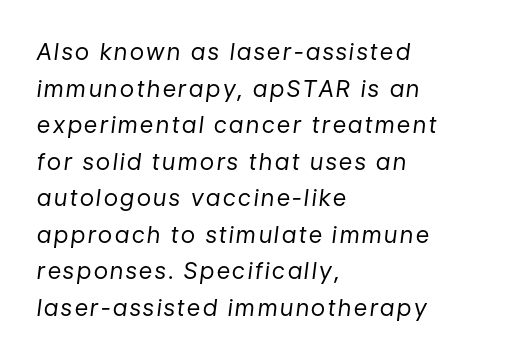
{"italic": "yes", "lean": "right", "slant_degrees": 7, "bold": "no", "underline": "no", "align": "left", "line_spacing": "normal", "line_spacing_ratio": 1.59, "glyph_px": 23}
